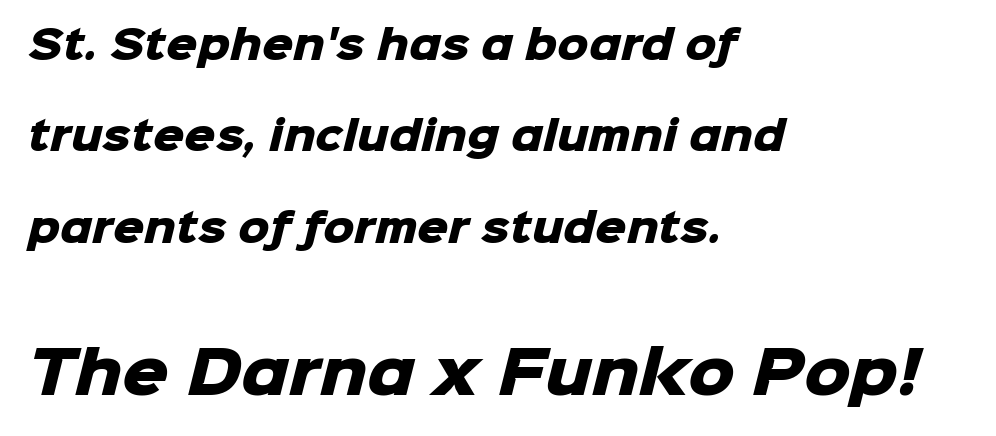
{"serif": "no", "bold": "yes", "weight": "heavy", "width": "normal", "stroke_contrast": "low", "x_height": "medium", "monospaced": "no", "underline": "no", "align": "left", "line_spacing": "loose", "line_spacing_ratio": 2.34, "letter_spacing": "normal", "letter_spacing_em": 0.0, "larger_block": "second", "size_ratio": 1.49, "glyph_px": 58}
